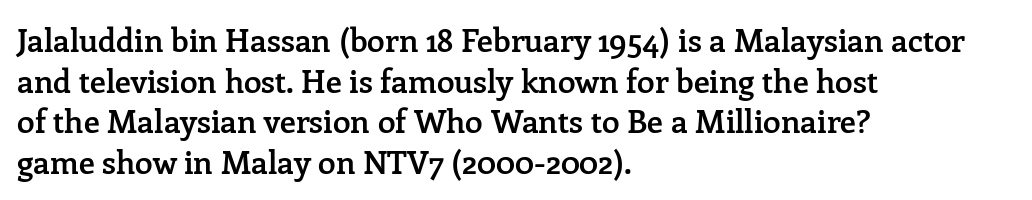
Q: Is the text bold? A: Semi-bold.
Q: Is the text italic (slanted)? A: No, it is upright.
Q: Is the typeface a serif or a sans-serif typeface? A: Serif.
Q: Is the text underlined? A: No.
Q: How is the paragraph aligned? A: Left-aligned.
Q: Is the spacing between letters normal or unusually wide? A: Normal.
Q: Is the spacing between lines tight, normal or loose? A: Normal.
Q: Width (condensed, normal, or wide)? A: Normal.
Q: Stroke contrast? A: Low.
Q: x-height? A: Medium.
Q: Monospaced? A: No.
